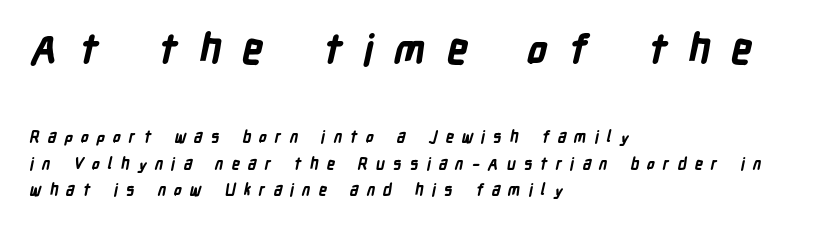
Line starts are locked; line ends wander. A student would notice the top passage is typeset larger than what follows. Compared with typical paragraphs, the rows here are spaced about the same. Classification — sans serif. Character widths vary here, with narrow letters taking less room than wide ones.
